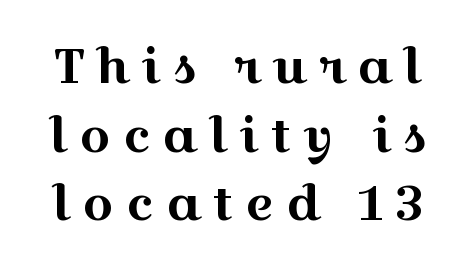
In terms of letterspacing, this is a distinctly airy, spread setting. Is this a sans? No — the strokes have serifs. Rule under the text: the space is simply empty. Nope, not italic — everything's standing straight. The face used here is proportionally spaced, like ordinary book or web type. Normally led — the rows are evenly, conventionally spaced.
